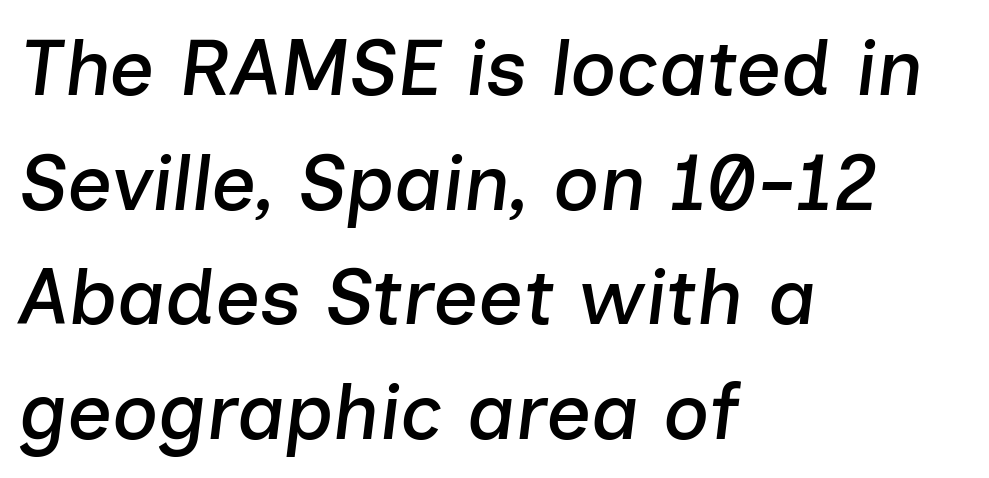
The image shows 79 px text type, italic (leaning right); set left-aligned, normal line spacing (1.45x), normal letter spacing, not underlined; low stroke contrast and a medium x-height.
